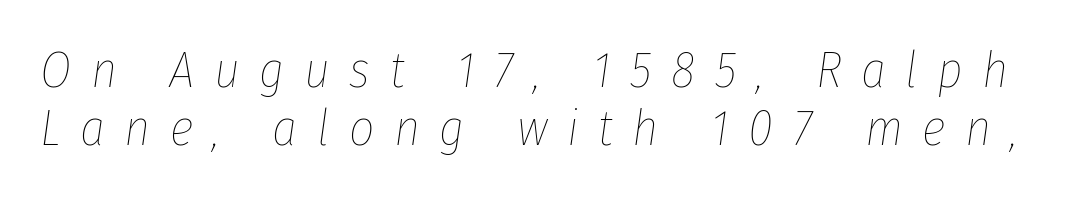
Quick note: italic. You could only call the tracking loose — the letters float apart. Is this a fixed-width face? No — the glyphs have proportional, varying widths. Stroke mass is kept to a normal reading level or below. Bare-footed words on every line.
